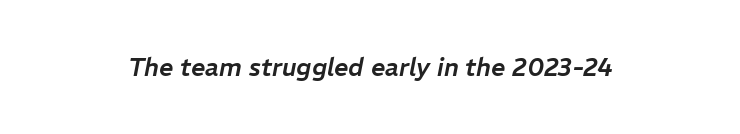
You can tell it's italic because the verticals aren't actually vertical. The specimen omits any rule beneath the text block's lines. Default kerning and tracking; the words read as compact shapes.
